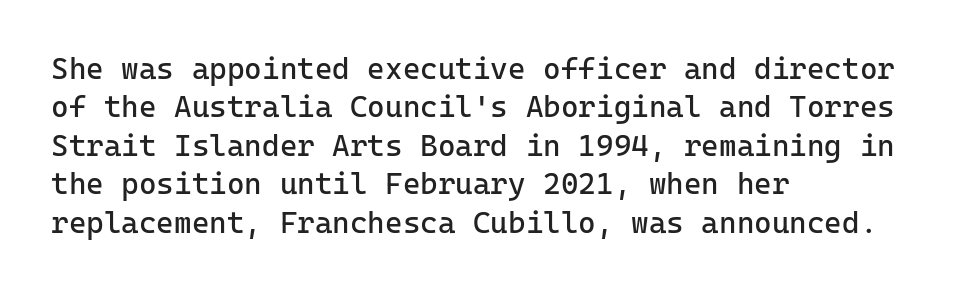
The image shows 30 px regular-weight sans-serif type, upright, monospaced; set left-aligned, normal line spacing (1.28x), normal letter spacing, not underlined; low stroke contrast and a medium x-height.
